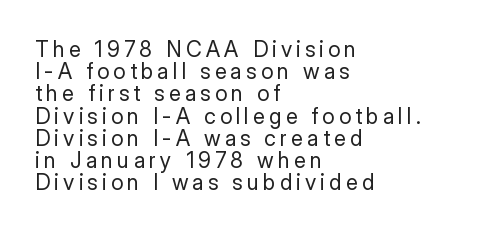
Leftover space on each line is placed entirely after the last word. Has an underline been added? It has not. In terms of posture, this sample is upright. No heavy texture on the line: the type isn't bold. If you measured baseline to baseline, you'd find a short distance.
